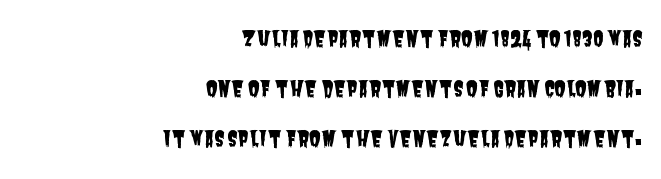
{"underline": "no", "align": "right", "line_spacing": "loose", "line_spacing_ratio": 2.37, "letter_spacing": "normal", "letter_spacing_em": 0.0, "glyph_px": 21}
